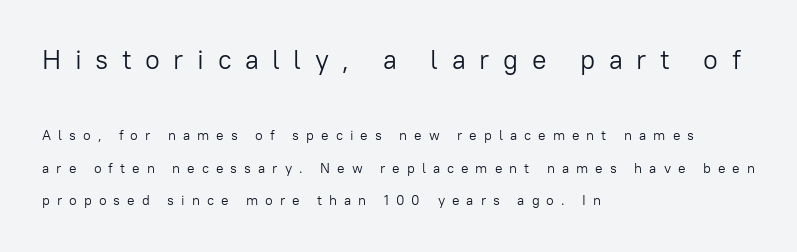
Q: Is the text bold? A: No.
Q: Is the text italic (slanted)? A: No, it is upright.
Q: Is the text underlined? A: No.
Q: How is the paragraph aligned? A: Left-aligned.
Q: Is the spacing between letters normal or unusually wide? A: Unusually wide.
Q: Is the spacing between lines tight, normal or loose? A: Loose.
Q: Which block of text is set in a larger size, the first (top) or the second (bottom)? A: The first (top) one.
